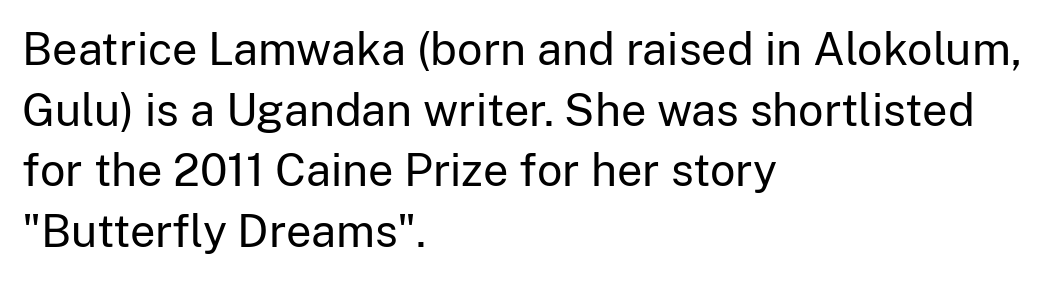
Q: Is the text bold? A: No.
Q: Is the text italic (slanted)? A: No, it is upright.
Q: Is the typeface a serif or a sans-serif typeface? A: Sans-serif.
Q: Is the text underlined? A: No.
Q: How is the paragraph aligned? A: Left-aligned.
Q: Is the spacing between letters normal or unusually wide? A: Normal.
Q: Is the spacing between lines tight, normal or loose? A: Normal.
Q: Width (condensed, normal, or wide)? A: Normal.
Q: Stroke contrast? A: Low.
Q: x-height? A: Medium.
Q: Monospaced? A: No.
